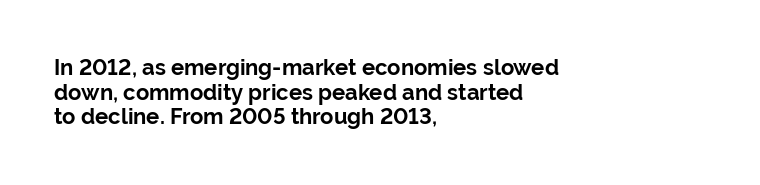
Here the glyphs are tracked normally, forming tight word shapes. Ordinary non-slanted type is in use. Which margin do the lines hug? The left one — the right edge is uneven. Leading: reduced. The space beneath each line is pristine and unruled.
